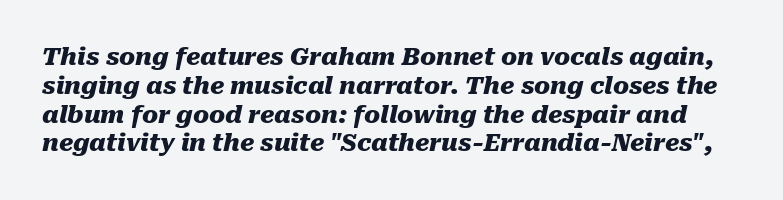
Q: Is the text bold? A: Yes.
Q: Is the text italic (slanted)? A: Yes, it leans right by about 10 degrees.
Q: Is the text underlined? A: No.
Q: Is the spacing between letters normal or unusually wide? A: Normal.
